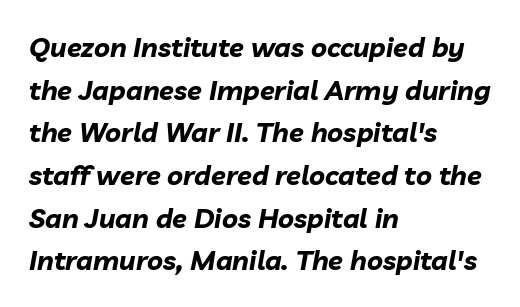
The image shows 27 px bold type, italic (leaning right); set left-aligned, normal line spacing (1.58x), normal letter spacing, not underlined.
